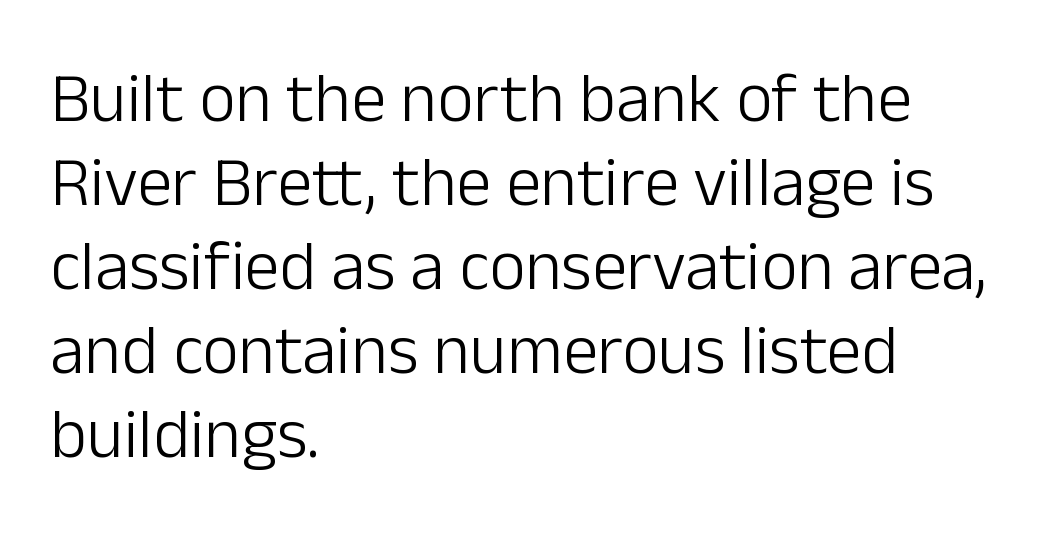
Q: Is the text bold? A: No.
Q: Is the text italic (slanted)? A: No, it is upright.
Q: Is the typeface a serif or a sans-serif typeface? A: Sans-serif.
Q: Is the text underlined? A: No.
Q: How is the paragraph aligned? A: Left-aligned.
Q: Is the spacing between letters normal or unusually wide? A: Normal.
Q: Width (condensed, normal, or wide)? A: Normal.
Q: Stroke contrast? A: Low.
Q: x-height? A: Medium.
Q: Monospaced? A: No.
